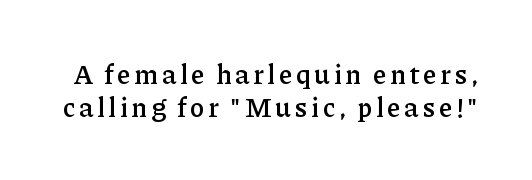
{"italic": "no", "bold": "semi", "underline": "no", "line_spacing_ratio": 1.22, "glyph_px": 27}
